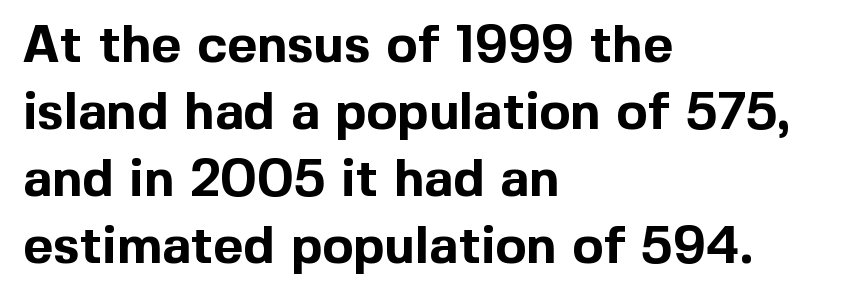
Nobody touched the tracking dial on this one. A typesetter would call this proportional, since set widths differ per character. Whoever set this chose a conventional vertical rhythm. Typographic density is high because the face is bold.
